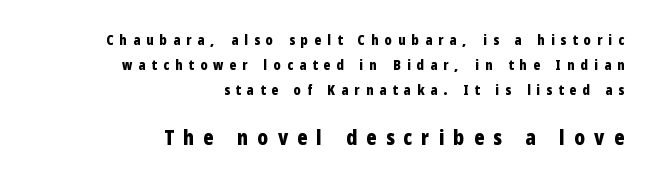
The image shows 21 px bold type, upright; set right-aligned, line spacing 1.78x, unusually wide letter spacing (+0.44 em), not underlined; the second (bottom) block is 1.5x larger.
